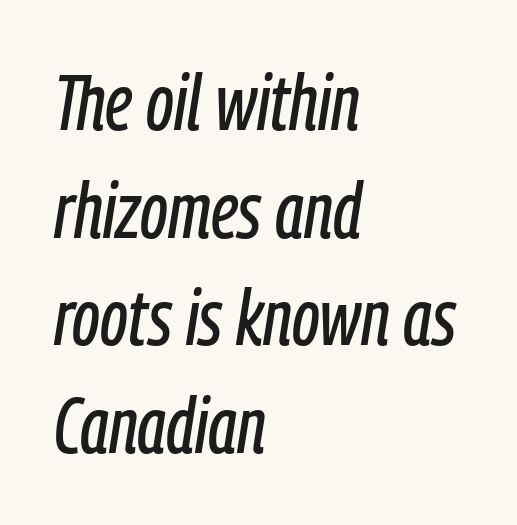
Q: Is the text italic (slanted)? A: Yes, it leans right by about 9 degrees.
Q: Is the text underlined? A: No.
Q: How is the paragraph aligned? A: Left-aligned.
Q: Is the spacing between letters normal or unusually wide? A: Normal.
Q: Is the spacing between lines tight, normal or loose? A: Normal.
Q: Width (condensed, normal, or wide)? A: Condensed.
Q: Stroke contrast? A: Low.
Q: x-height? A: Medium.
Q: Monospaced? A: No.
